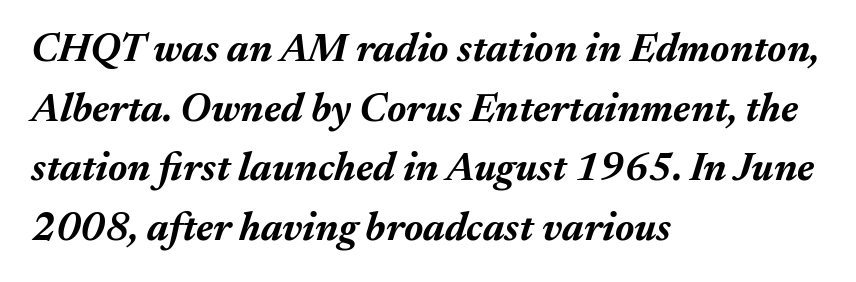
Reading down the column, the eye jumps a familiar distance to each next line. Each row of text sits above clean, open space. Standard letterfit; no display-style spreading of the glyphs. Visually the block forms a straight wall on the left and a jagged coastline on the right.
